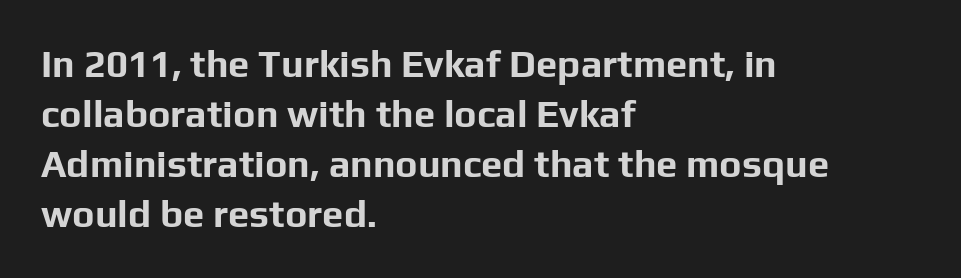
Q: Is the text bold? A: Yes.
Q: Is the text italic (slanted)? A: No, it is upright.
Q: Is the typeface a serif or a sans-serif typeface? A: Sans-serif.
Q: Is the text underlined? A: No.
Q: How is the paragraph aligned? A: Left-aligned.
Q: Is the spacing between letters normal or unusually wide? A: Normal.
Q: Is the spacing between lines tight, normal or loose? A: Normal.
Q: Width (condensed, normal, or wide)? A: Normal.
Q: Stroke contrast? A: Low.
Q: x-height? A: Medium.
Q: Monospaced? A: No.
